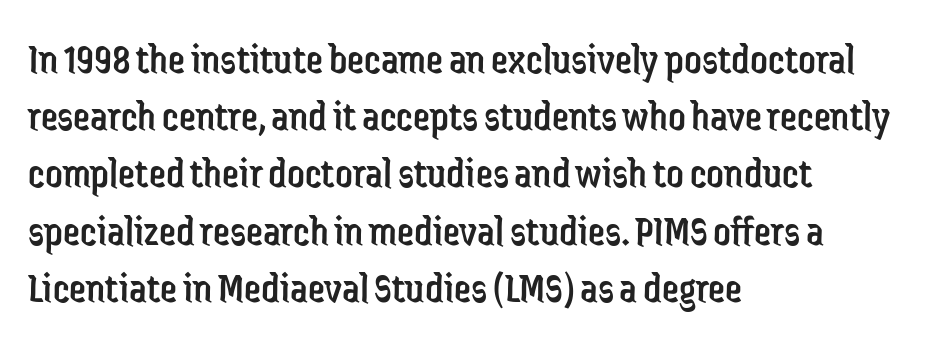
{"serif": "no", "italic": "no", "bold": "no", "weight": "regular", "width": "condensed", "stroke_contrast": "low", "x_height": "medium", "monospaced": "no", "underline": "no", "align": "left", "line_spacing": "normal", "line_spacing_ratio": 1.33, "letter_spacing": "normal", "letter_spacing_em": 0.0, "glyph_px": 43}
